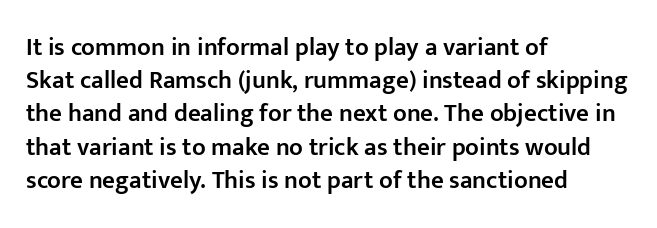
{"italic": "no", "bold": "semi", "underline": "no", "align": "left", "line_spacing": "normal", "line_spacing_ratio": 1.33, "letter_spacing": "normal", "letter_spacing_em": 0.0, "glyph_px": 25}
